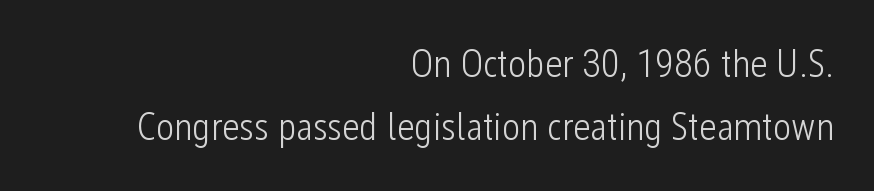
Q: Is the text bold? A: No.
Q: Is the text italic (slanted)? A: No, it is upright.
Q: Is the typeface a serif or a sans-serif typeface? A: Sans-serif.
Q: Is the text underlined? A: No.
Q: How is the paragraph aligned? A: Right-aligned.
Q: Is the spacing between letters normal or unusually wide? A: Normal.
Q: Is the spacing between lines tight, normal or loose? A: Normal.
Q: Width (condensed, normal, or wide)? A: Condensed.
Q: Stroke contrast? A: Low.
Q: x-height? A: Medium.
Q: Monospaced? A: No.
